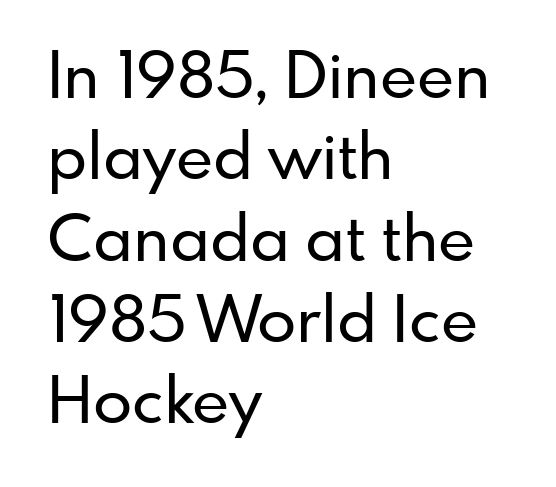
{"serif": "no", "italic": "no", "width": "normal", "stroke_contrast": "low", "x_height": "small", "monospaced": "no", "underline": "no", "align": "left", "line_spacing": "normal", "line_spacing_ratio": 1.27, "letter_spacing": "normal", "letter_spacing_em": 0.0, "glyph_px": 64}
